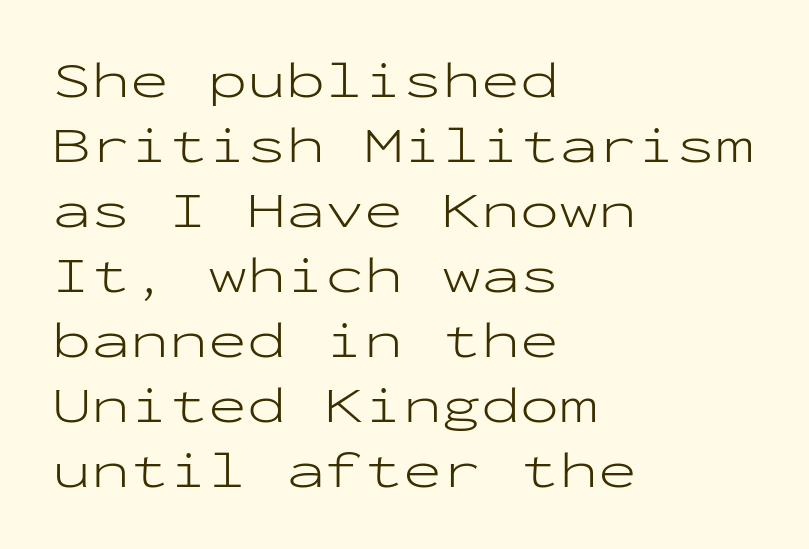
{"serif": "no", "italic": "no", "bold": "no", "weight": "light", "width": "wide", "stroke_contrast": "low", "x_height": "medium", "monospaced": "yes", "underline": "no", "align": "left", "line_spacing": "normal", "line_spacing_ratio": 1.25, "letter_spacing": "normal", "letter_spacing_em": 0.0, "glyph_px": 52}
